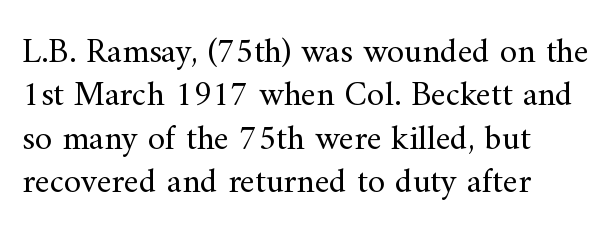
{"serif": "yes", "italic": "no", "bold": "no", "weight": "regular", "width": "normal", "stroke_contrast": "medium", "x_height": "small", "monospaced": "no", "underline": "no", "align": "left", "line_spacing_ratio": 1.24, "letter_spacing": "normal", "letter_spacing_em": 0.0, "glyph_px": 35}
